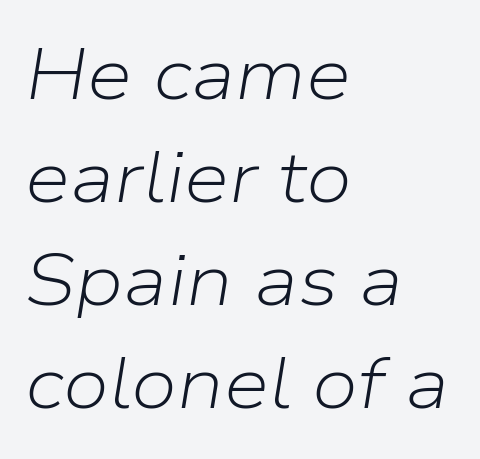
Q: Is the text bold? A: No.
Q: Is the text italic (slanted)? A: Yes, it leans right by about 9 degrees.
Q: Is the text underlined? A: No.
Q: How is the paragraph aligned? A: Left-aligned.
Q: Is the spacing between letters normal or unusually wide? A: Normal.
Q: Is the spacing between lines tight, normal or loose? A: Normal.
Q: Width (condensed, normal, or wide)? A: Normal.
Q: Stroke contrast? A: Low.
Q: x-height? A: Medium.
Q: Monospaced? A: No.
